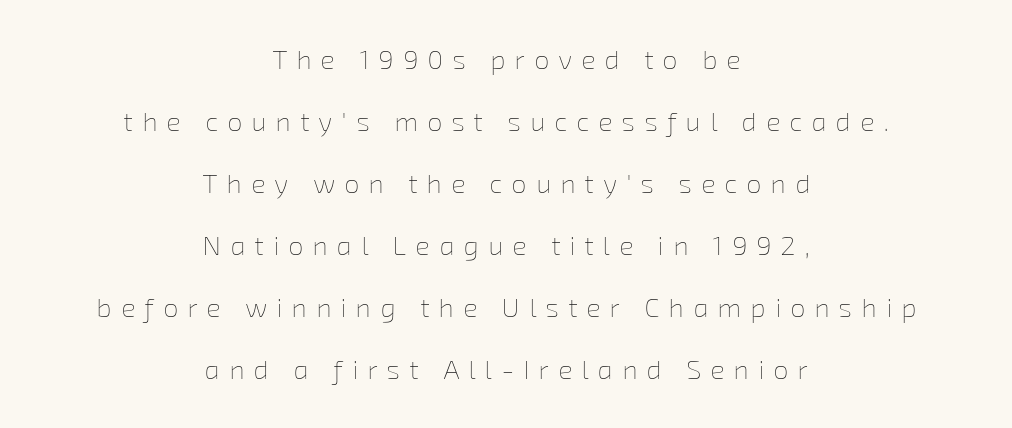
The image shows 27 px text type; set centered, loose line spacing (2.3x), unusually wide letter spacing (+0.34 em), not underlined.
